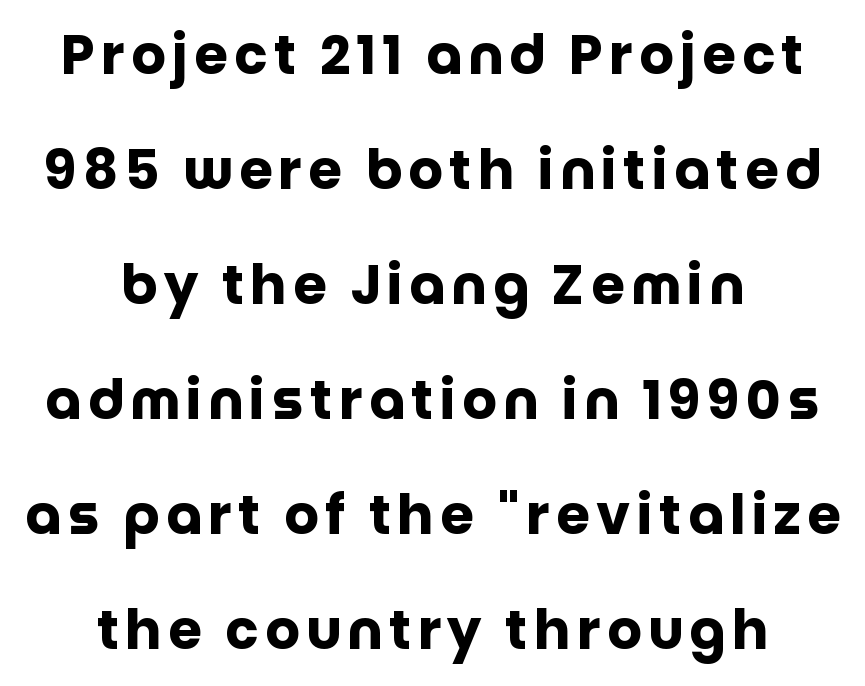
{"serif": "no", "italic": "no", "bold": "yes", "weight": "heavy", "width": "normal", "stroke_contrast": "low", "x_height": "large", "monospaced": "no", "underline": "no", "align": "center", "line_spacing": "loose", "line_spacing_ratio": 2.13, "glyph_px": 54}
